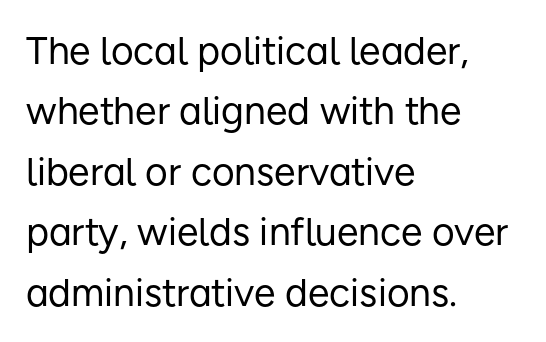
Q: Is the text bold? A: No.
Q: Is the text italic (slanted)? A: No, it is upright.
Q: Is the typeface a serif or a sans-serif typeface? A: Sans-serif.
Q: Is the text underlined? A: No.
Q: How is the paragraph aligned? A: Left-aligned.
Q: Is the spacing between letters normal or unusually wide? A: Normal.
Q: Is the spacing between lines tight, normal or loose? A: Normal.
Q: Width (condensed, normal, or wide)? A: Normal.
Q: Stroke contrast? A: Low.
Q: x-height? A: Medium.
Q: Monospaced? A: No.
